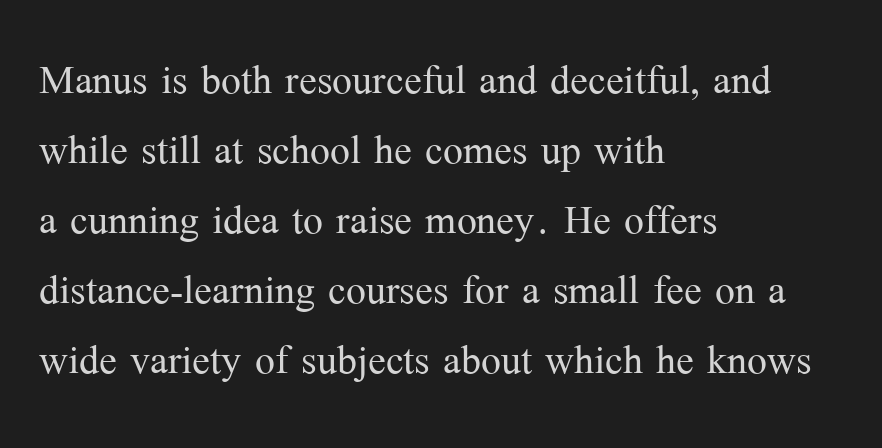
Q: Is the text bold? A: No.
Q: Is the text italic (slanted)? A: No, it is upright.
Q: Is the typeface a serif or a sans-serif typeface? A: Serif.
Q: Is the text underlined? A: No.
Q: How is the paragraph aligned? A: Left-aligned.
Q: Is the spacing between letters normal or unusually wide? A: Normal.
Q: Is the spacing between lines tight, normal or loose? A: Normal.
Q: Width (condensed, normal, or wide)? A: Normal.
Q: Stroke contrast? A: Medium.
Q: x-height? A: Medium.
Q: Monospaced? A: No.
